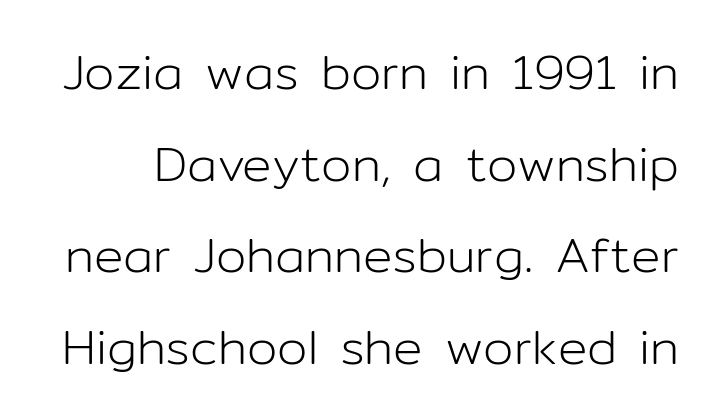
The image shows 49 px light sans-serif type, upright; set line spacing 1.87x, normal letter spacing, not underlined; low stroke contrast and a medium x-height.
